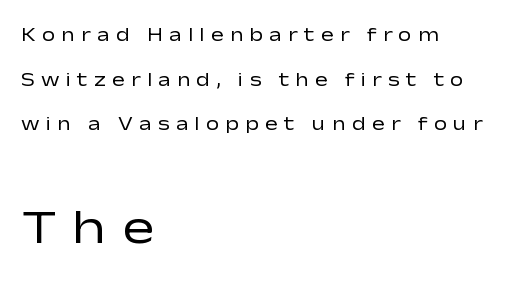
The face used here is rendered with a markedly widened letterfit. The lower block of text is set noticeably larger than the block above it. The font family rendered here belongs to the sans-serif group. Just letters on the line, the space beneath them empty. Is this a heavy cut? Hardly; it is regular or lighter.
